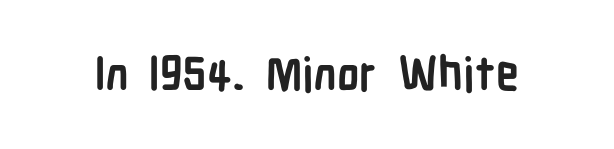
{"serif": "no", "italic": "no", "bold": "yes", "weight": "semibold", "width": "condensed", "stroke_contrast": "low", "x_height": "medium", "monospaced": "no", "underline": "no", "letter_spacing": "normal", "letter_spacing_em": 0.0, "glyph_px": 46}
